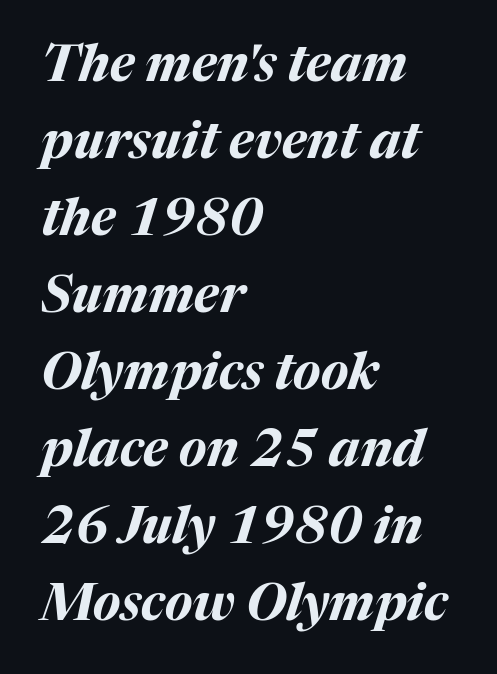
Q: Is the text bold? A: Yes.
Q: Is the text italic (slanted)? A: Yes, it leans right by about 17 degrees.
Q: Is the text underlined? A: No.
Q: How is the paragraph aligned? A: Left-aligned.
Q: Is the spacing between letters normal or unusually wide? A: Normal.
Q: Is the spacing between lines tight, normal or loose? A: Normal.
Q: Width (condensed, normal, or wide)? A: Normal.
Q: Stroke contrast? A: Medium.
Q: x-height? A: Medium.
Q: Monospaced? A: No.
